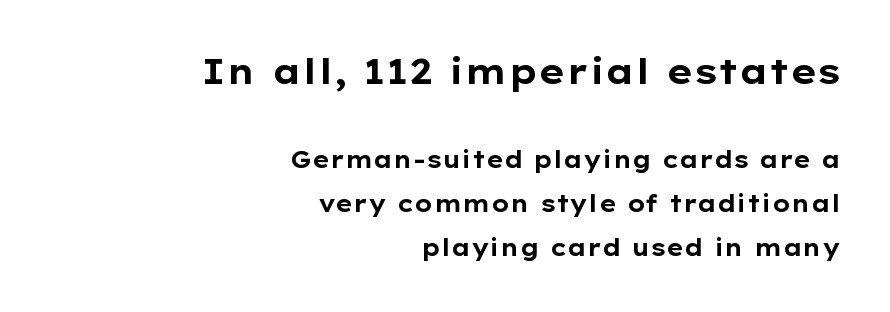
Is the type bold? Yes — the strokes are clearly thick and heavy. You get the large type first, then a drop to smaller type. These lines stack with their right ends in a neat column. Any mark beneath the type? The region is blank.
